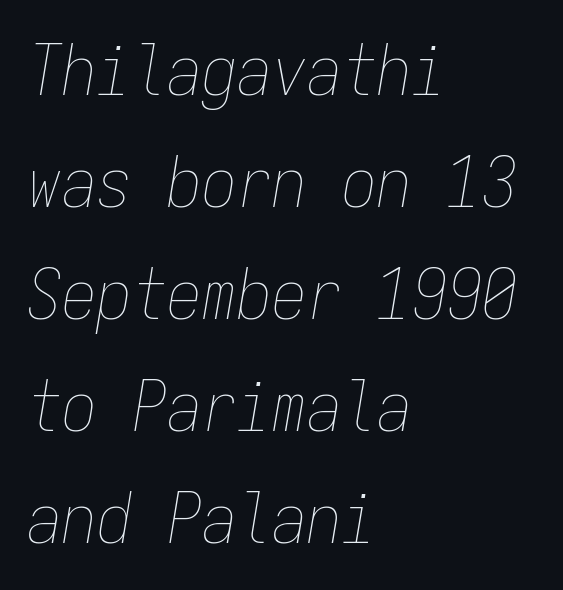
Q: Is the text bold? A: No.
Q: Is the text italic (slanted)? A: Yes, it leans right by about 9 degrees.
Q: Is the text underlined? A: No.
Q: How is the paragraph aligned? A: Left-aligned.
Q: Is the spacing between letters normal or unusually wide? A: Normal.
Q: Is the spacing between lines tight, normal or loose? A: Normal.
Q: Width (condensed, normal, or wide)? A: Condensed.
Q: Stroke contrast? A: Low.
Q: x-height? A: Medium.
Q: Monospaced? A: Yes.
